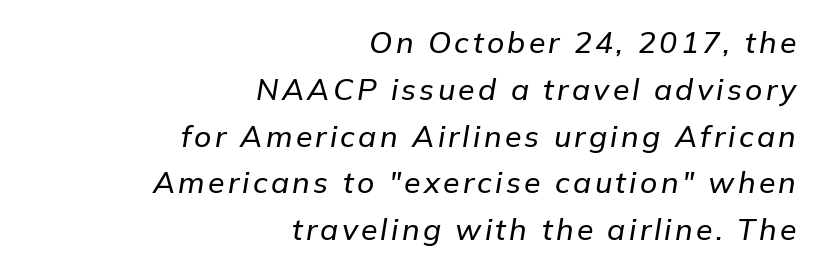
The image shows 30 px text type, italic (leaning right); set right-aligned, normal line spacing (1.56x), not underlined; low stroke contrast and a medium x-height.
